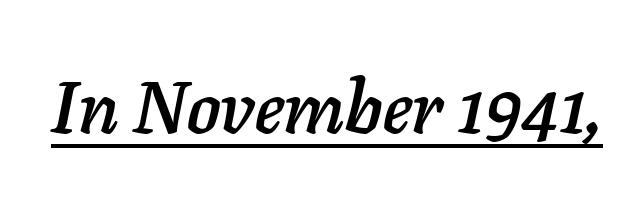
Designer's note — italics engaged. Standard letterfit; no display-style spreading of the glyphs. You could not count columns in this text — the font is proportionally spaced. What decoration does the sample have? An underline.
